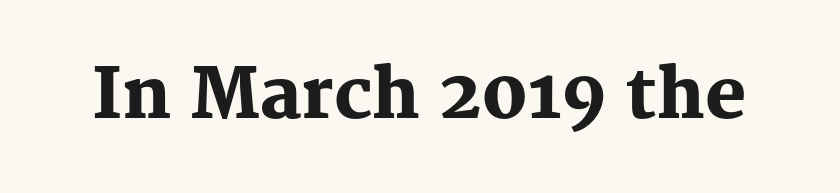
{"serif": "yes", "italic": "no", "bold": "yes", "weight": "heavy", "width": "normal", "stroke_contrast": "medium", "x_height": "medium", "monospaced": "no", "underline": "no", "letter_spacing": "normal", "letter_spacing_em": 0.0, "glyph_px": 69}
